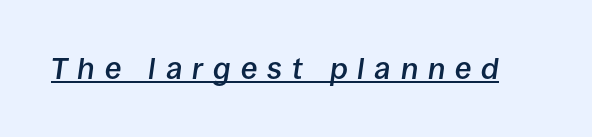
Q: Is the text bold? A: Semi-bold.
Q: Is the text italic (slanted)? A: Yes, it leans right by about 8 degrees.
Q: Is the text underlined? A: Yes.
Q: Is the spacing between letters normal or unusually wide? A: Unusually wide.
Q: Width (condensed, normal, or wide)? A: Normal.
Q: Stroke contrast? A: Low.
Q: x-height? A: Large.
Q: Monospaced? A: No.
